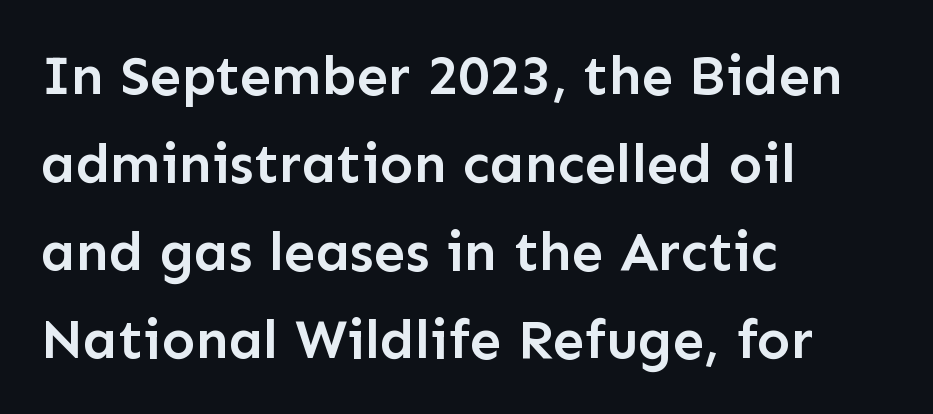
Underlining? Definitely not there. Line starts are locked; line ends wander. Stroke thickness is moderately raised; the sample reads as semibold. A normal amount of white space separates one row of letters from the next. Is this a fixed-width face? No — the glyphs have proportional, varying widths. Caption: standard tracking, unaltered.
